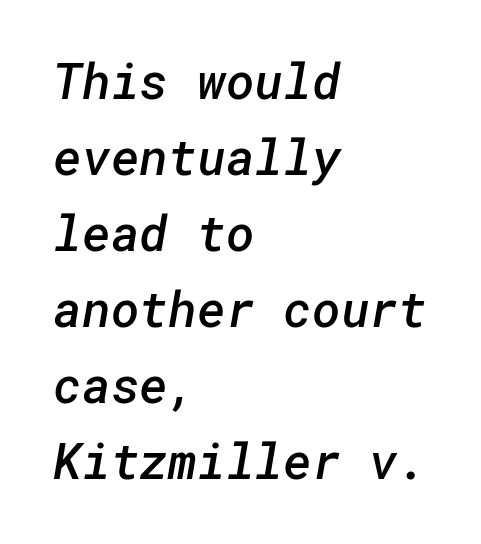
{"serif": "no", "bold": "semi", "weight": "semibold", "width": "normal", "stroke_contrast": "low", "x_height": "medium", "underline": "no", "align": "left", "line_spacing": "normal", "line_spacing_ratio": 1.55, "letter_spacing": "normal", "letter_spacing_em": 0.0, "glyph_px": 49}
